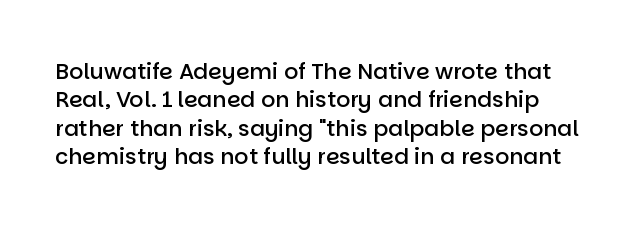
The image shows 22 px text type, upright; set normal line spacing (1.29x), normal letter spacing, not underlined.
